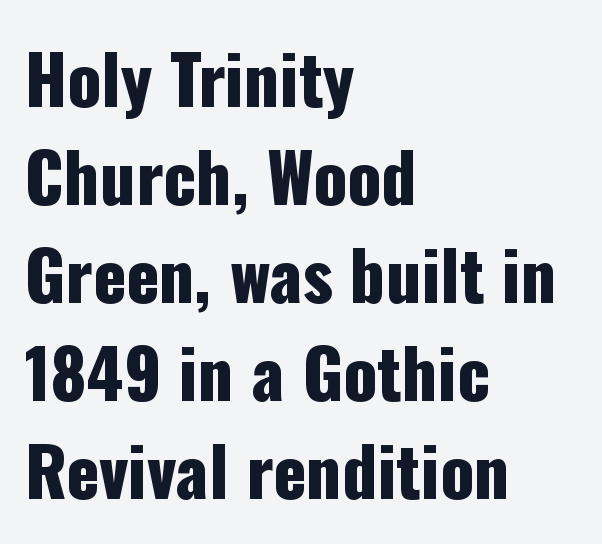
Q: Is the text italic (slanted)? A: No, it is upright.
Q: Is the typeface a serif or a sans-serif typeface? A: Sans-serif.
Q: Is the text underlined? A: No.
Q: How is the paragraph aligned? A: Left-aligned.
Q: Is the spacing between letters normal or unusually wide? A: Normal.
Q: Is the spacing between lines tight, normal or loose? A: Normal.
Q: Width (condensed, normal, or wide)? A: Condensed.
Q: Stroke contrast? A: Low.
Q: x-height? A: Medium.
Q: Monospaced? A: No.
